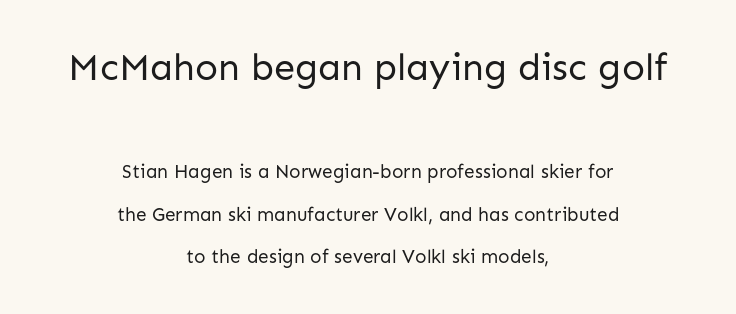
The image shows 38 px regular-weight sans-serif type, upright; set centered, loose line spacing (2.25x), normal letter spacing, not underlined; the first (top) block is 2.0x larger; low stroke contrast and a medium x-height.
